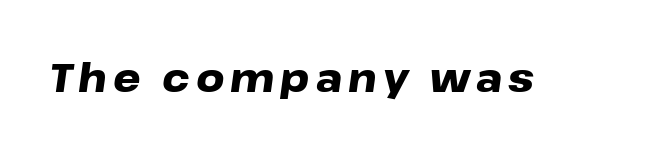
How heavy is the stroke? Heavy — this is a bold. A typesetter would call this proportional, since set widths differ per character. An italicized treatment has been applied to the whole sample. The space directly below the letters is spotless.
